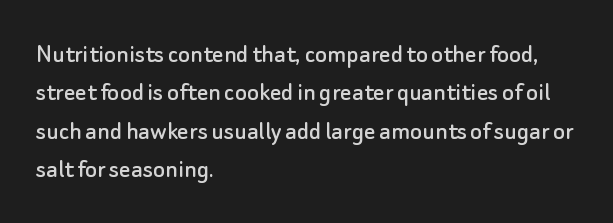
{"serif": "no", "italic": "no", "width": "normal", "stroke_contrast": "low", "x_height": "small", "monospaced": "no", "underline": "no", "align": "left", "line_spacing": "normal", "line_spacing_ratio": 1.37, "letter_spacing": "normal", "letter_spacing_em": 0.0, "glyph_px": 28}
